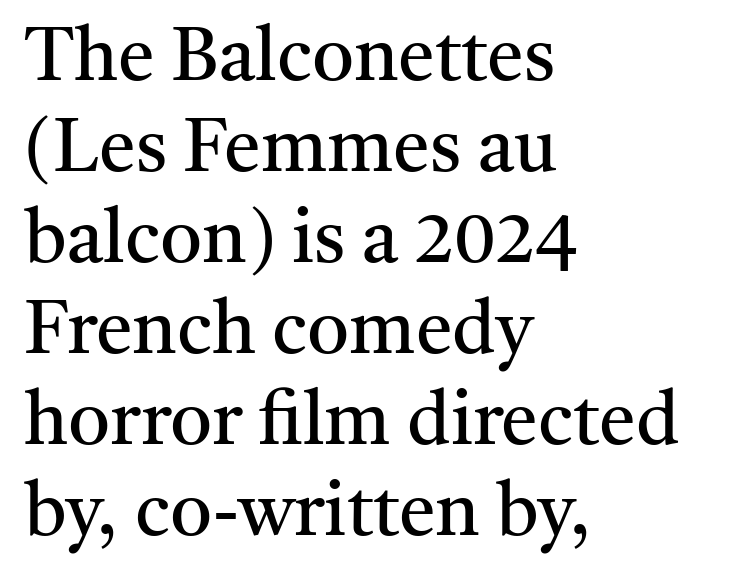
{"serif": "yes", "italic": "no", "bold": "no", "weight": "regular", "width": "normal", "stroke_contrast": "medium", "x_height": "medium", "monospaced": "no", "underline": "no", "align": "left", "line_spacing_ratio": 1.23, "letter_spacing": "normal", "letter_spacing_em": 0.0, "glyph_px": 74}
